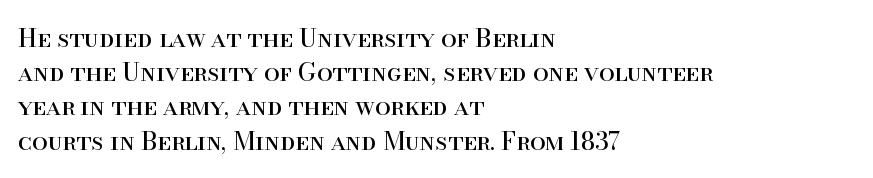
Q: Is the text bold? A: No.
Q: Is the text italic (slanted)? A: No, it is upright.
Q: Is the text underlined? A: No.
Q: How is the paragraph aligned? A: Left-aligned.
Q: Is the spacing between letters normal or unusually wide? A: Normal.
Q: Is the spacing between lines tight, normal or loose? A: Normal.
